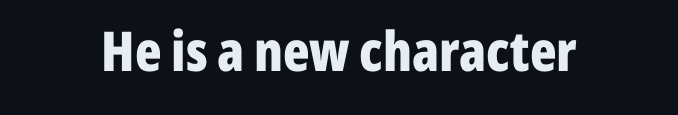
{"serif": "no", "italic": "no", "bold": "yes", "weight": "bold", "width": "condensed", "stroke_contrast": "low", "x_height": "medium", "monospaced": "no", "underline": "no", "align": "center", "letter_spacing": "normal", "letter_spacing_em": 0.0, "glyph_px": 55}
